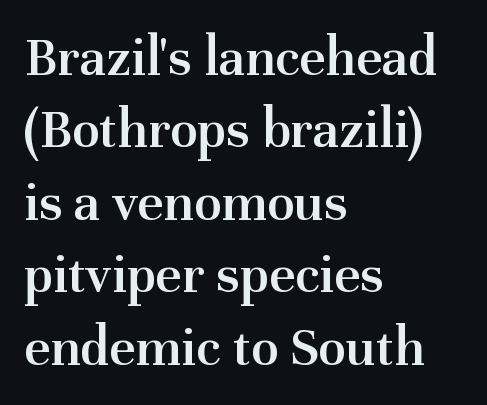
{"serif": "yes", "italic": "no", "bold": "semi", "weight": "semibold", "width": "normal", "stroke_contrast": "medium", "x_height": "medium", "monospaced": "no", "underline": "no", "align": "left", "line_spacing": "normal", "line_spacing_ratio": 1.27, "letter_spacing": "normal", "letter_spacing_em": 0.0, "glyph_px": 57}
